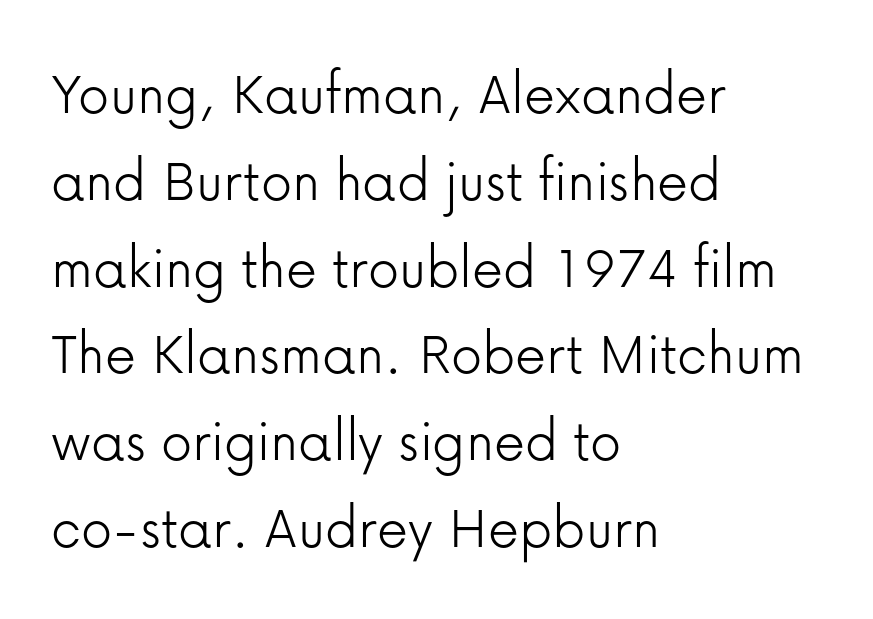
{"serif": "no", "italic": "no", "bold": "no", "weight": "light", "width": "normal", "stroke_contrast": "low", "x_height": "medium", "monospaced": "no", "underline": "no", "align": "left", "line_spacing": "normal", "line_spacing_ratio": 1.4, "letter_spacing": "normal", "letter_spacing_em": 0.0, "glyph_px": 62}
